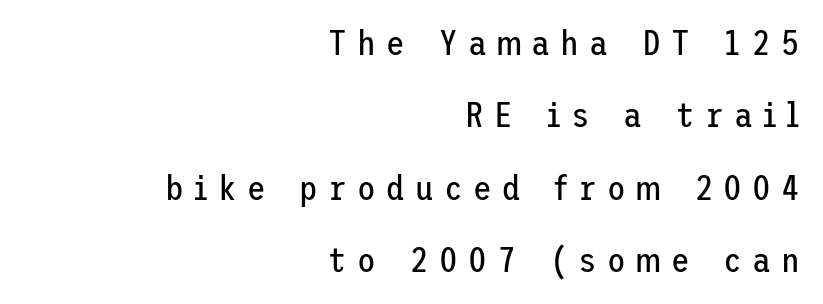
The image shows 34 px regular-weight sans-serif type, upright; set right-aligned, loose line spacing (2.13x), unusually wide letter spacing (+0.3 em), not underlined; low stroke contrast and a medium x-height.
